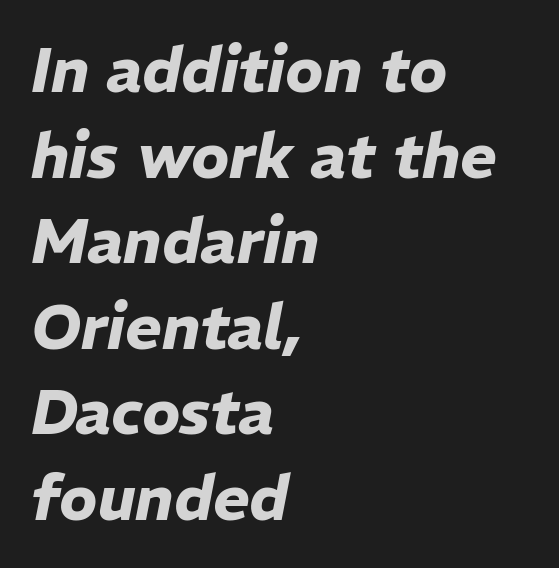
{"italic": "yes", "lean": "right", "slant_degrees": 11, "bold": "yes", "weight": "heavy", "width": "normal", "stroke_contrast": "low", "x_height": "medium", "monospaced": "no", "underline": "no", "align": "left", "line_spacing": "normal", "line_spacing_ratio": 1.38, "letter_spacing": "normal", "letter_spacing_em": 0.0, "glyph_px": 62}
